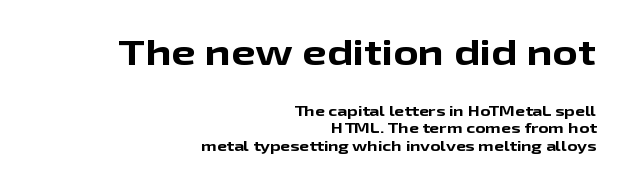
The rag falls on the left side of this text block. You could not count columns in this text — the font is proportionally spaced. Students, observe: this is what conventionally led text looks like. Typesetter's note — upper block bumped up in size, lower block left smaller. Set as a true bold cut, around the 700 mark.
